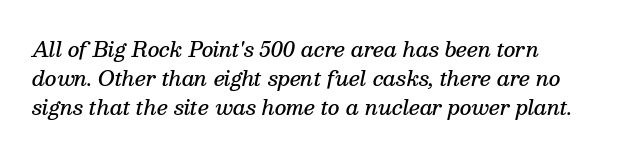
The image shows 20 px text type, italic (leaning right); set left-aligned, normal line spacing (1.46x), normal letter spacing, not underlined.
